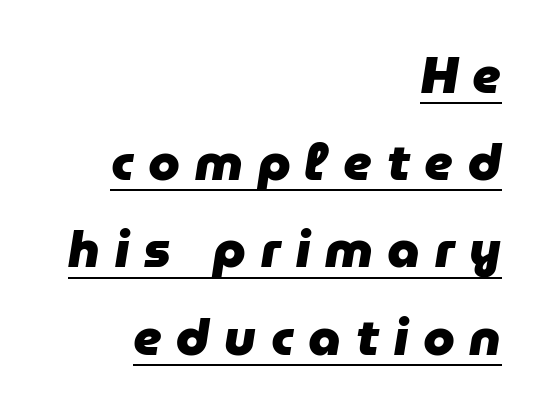
The whole block is typeset with a tilt. Glance below the letters and you will spot a drawn line. Reading down the block, your eye finds every line finishing at a fixed right position. Students, note that the glyphs here are deliberately spaced far apart. Think of a printed novel: that variable character pitch is what you see here.
